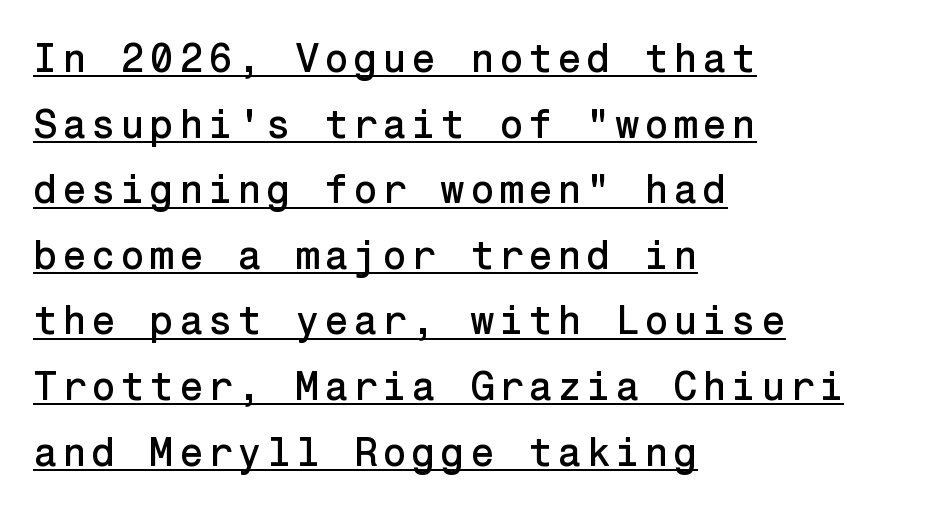
Does the leading feel generous? No, just average. The lettering holds an erect, upright posture throughout. The passage shown is underscored from start to finish. The typesetter chose a ragged-right arrangement here.
